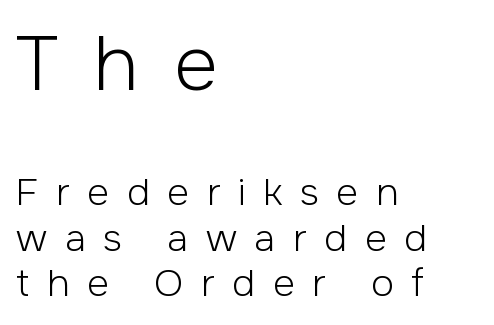
{"serif": "no", "italic": "no", "bold": "no", "weight": "light", "width": "normal", "stroke_contrast": "low", "x_height": "medium", "monospaced": "no", "underline": "no", "align": "left", "line_spacing_ratio": 1.2, "letter_spacing": "wide", "letter_spacing_em": 0.46, "larger_block": "first", "size_ratio": 2.0, "glyph_px": 76}
